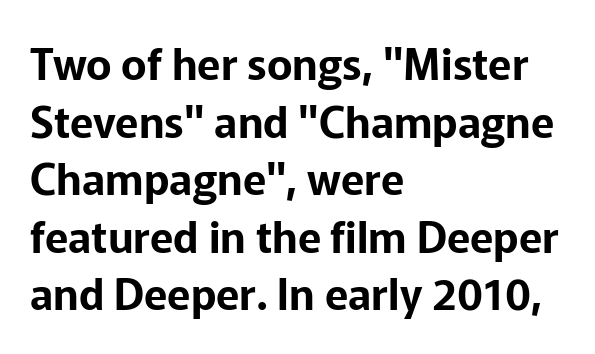
{"serif": "no", "italic": "no", "width": "normal", "stroke_contrast": "low", "x_height": "medium", "monospaced": "no", "underline": "no", "align": "left", "line_spacing": "normal", "line_spacing_ratio": 1.34, "letter_spacing": "normal", "letter_spacing_em": 0.0, "glyph_px": 43}
